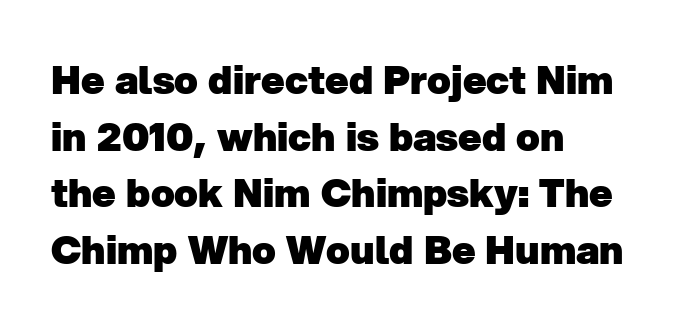
{"serif": "no", "bold": "yes", "weight": "heavy", "width": "normal", "stroke_contrast": "low", "x_height": "medium", "monospaced": "no", "underline": "no", "align": "left", "line_spacing": "normal", "line_spacing_ratio": 1.45, "letter_spacing": "normal", "letter_spacing_em": 0.0, "glyph_px": 39}
